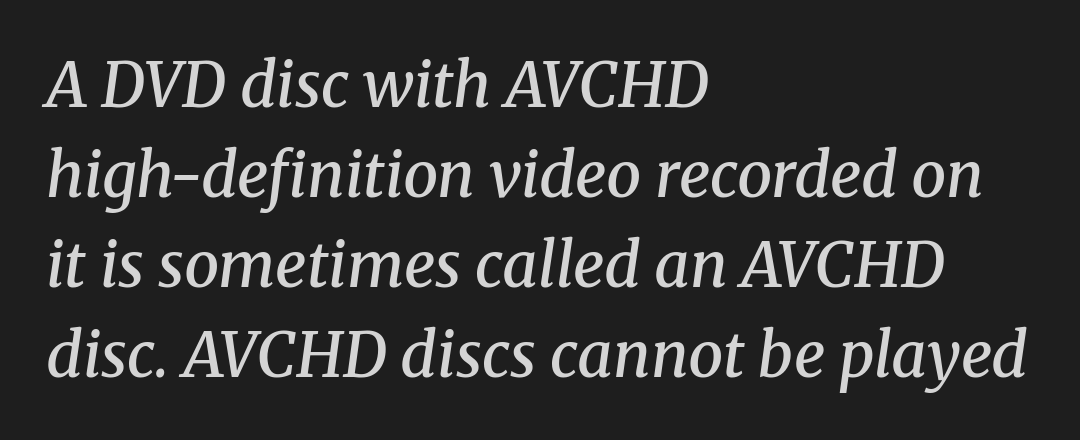
One glance says typical: line gaps are just what's usual. The sample has been set in demibold, a notch under bold. Note the varied advance widths — an 'i' is clearly narrower than an 'm'. Words float on clear page, feet unadorned.
